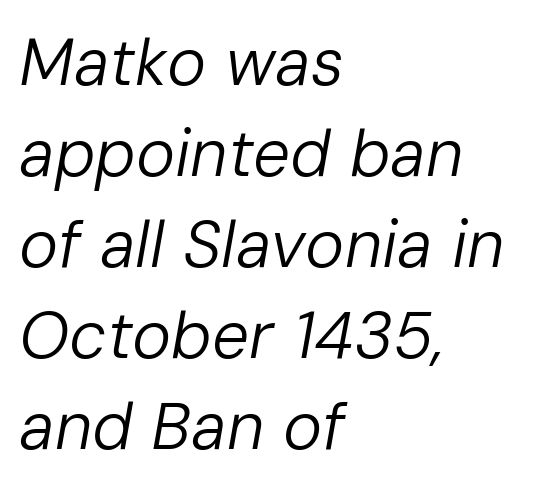
A light-to-regular cut is what we see here. Glyph-to-glyph distance matches everyday printed text. The specimen omits any rule beneath the text block's lines. The passage shown stacks its lines at a standard gap. Alignment: flush left. These lines are rendered in a variable-pitch font.
